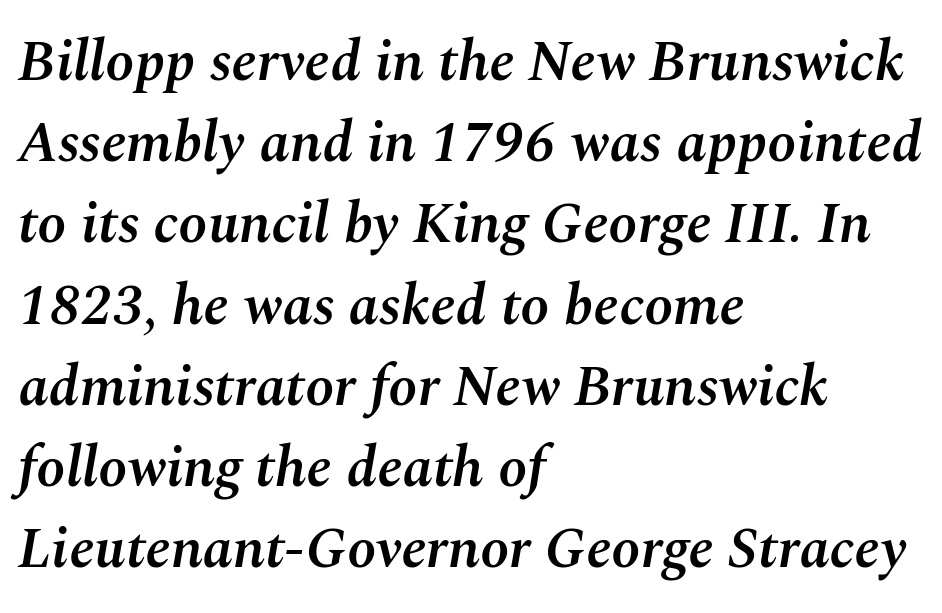
Q: Is the text bold? A: Semi-bold.
Q: Is the text italic (slanted)? A: Yes, it leans right by about 10 degrees.
Q: Is the text underlined? A: No.
Q: How is the paragraph aligned? A: Left-aligned.
Q: Is the spacing between letters normal or unusually wide? A: Normal.
Q: Is the spacing between lines tight, normal or loose? A: Normal.
Q: Width (condensed, normal, or wide)? A: Normal.
Q: Stroke contrast? A: Medium.
Q: x-height? A: Medium.
Q: Monospaced? A: No.
